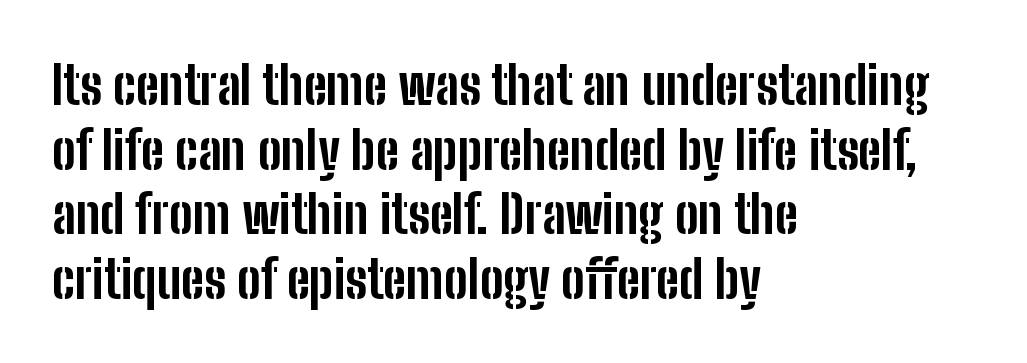
{"serif": "no", "italic": "no", "bold": "yes", "weight": "bold", "width": "condensed", "stroke_contrast": "low", "x_height": "medium", "monospaced": "no", "underline": "no", "align": "left", "line_spacing_ratio": 1.22, "letter_spacing": "normal", "letter_spacing_em": 0.0, "glyph_px": 53}
